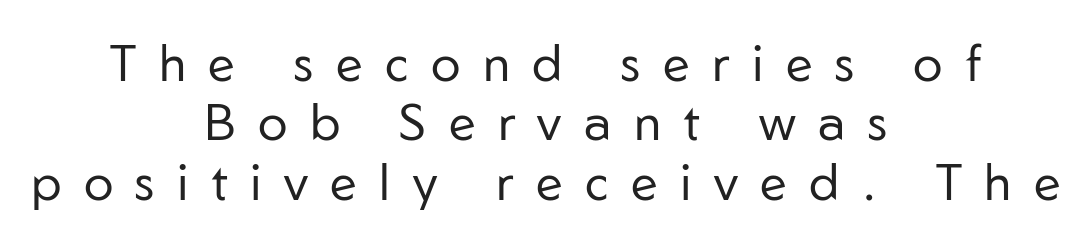
Q: Is the text bold? A: No.
Q: Is the text italic (slanted)? A: No, it is upright.
Q: Is the typeface a serif or a sans-serif typeface? A: Sans-serif.
Q: Is the text underlined? A: No.
Q: How is the paragraph aligned? A: Centered.
Q: Is the spacing between letters normal or unusually wide? A: Unusually wide.
Q: Width (condensed, normal, or wide)? A: Normal.
Q: Stroke contrast? A: Low.
Q: x-height? A: Medium.
Q: Monospaced? A: No.
